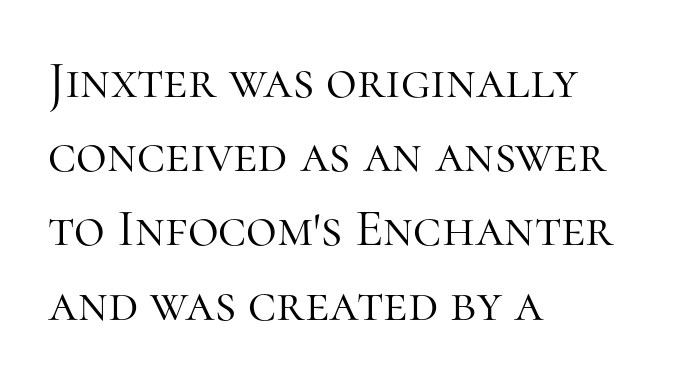
{"serif": "yes", "italic": "no", "bold": "no", "weight": "light", "width": "normal", "stroke_contrast": "high", "x_height": "medium", "monospaced": "no", "underline": "no", "align": "left", "line_spacing": "normal", "line_spacing_ratio": 1.4, "letter_spacing": "normal", "letter_spacing_em": 0.0, "glyph_px": 53}
